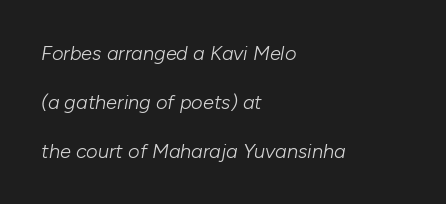
Bare-footed words on every line. Left-aligned paragraph, ragged on the right. It's the slanting kind of type. A typesetter would call this zero additional tracking. Interline gaps are noticeably wide in this sample. Caption: face not bold, strokes unweighted.
